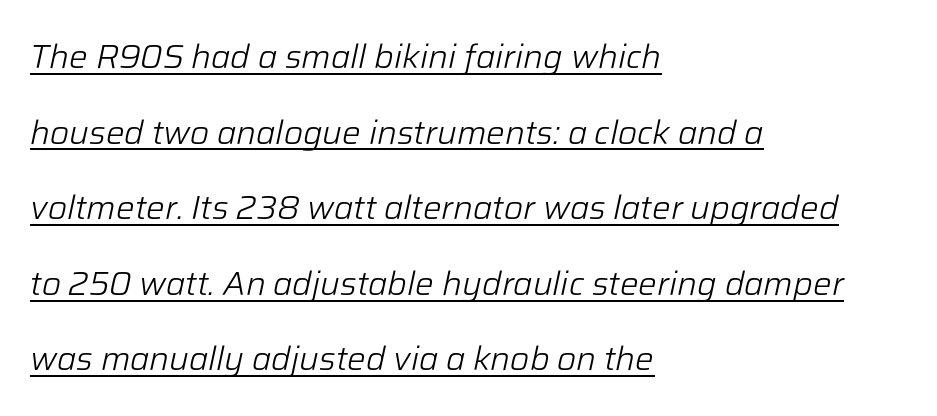
The image shows 33 px light type, italic (leaning right); set left-aligned, loose line spacing (2.29x), normal letter spacing, underlined; low stroke contrast and a medium x-height.
